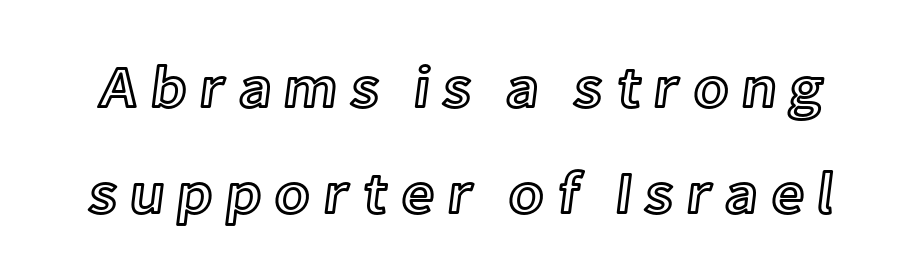
The image shows 59 px text type; set line spacing 1.79x, unusually wide letter spacing (+0.2 em), not underlined; a medium x-height.
